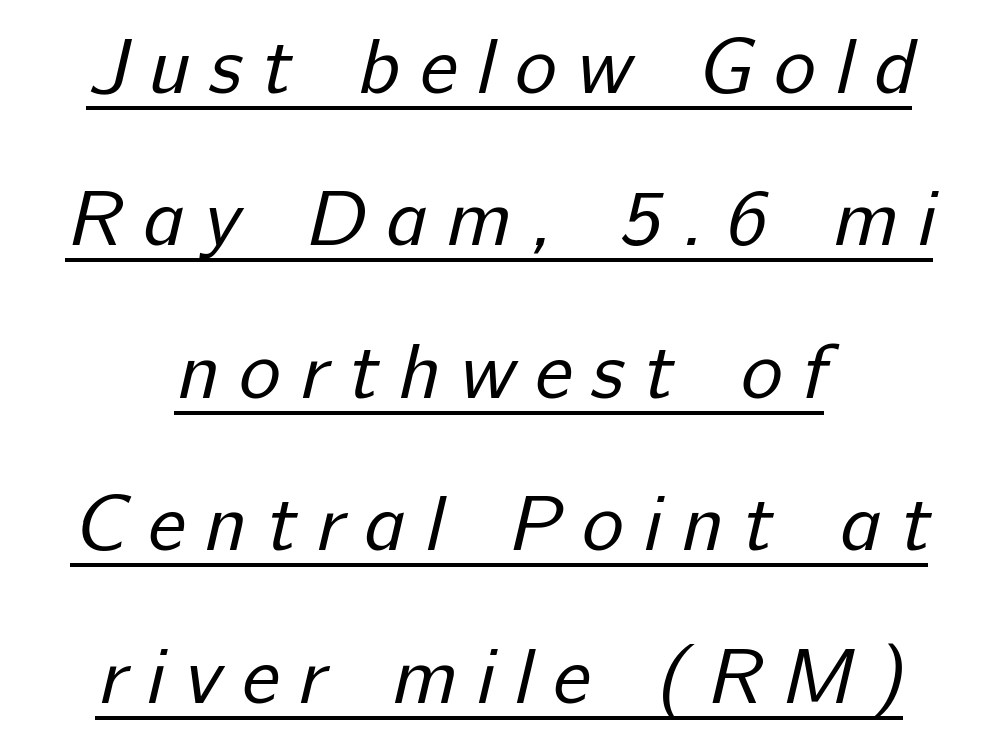
Q: Is the text bold? A: No.
Q: Is the typeface a serif or a sans-serif typeface? A: Sans-serif.
Q: Is the text underlined? A: Yes.
Q: How is the paragraph aligned? A: Centered.
Q: Is the spacing between letters normal or unusually wide? A: Unusually wide.
Q: Is the spacing between lines tight, normal or loose? A: Loose.
Q: Width (condensed, normal, or wide)? A: Normal.
Q: Stroke contrast? A: Low.
Q: x-height? A: Medium.
Q: Monospaced? A: No.
